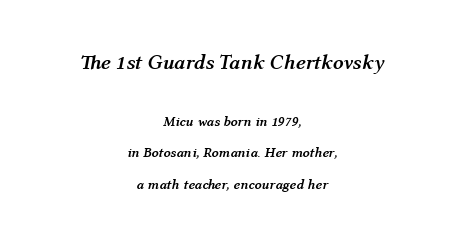
Which chunk is bigger? The first one — the top block dwarfs the bottom. The rendering uses a bold face; every stroke is thick and dark. Posture: slanted. The setting favours the middle, as headings and verse often do.
